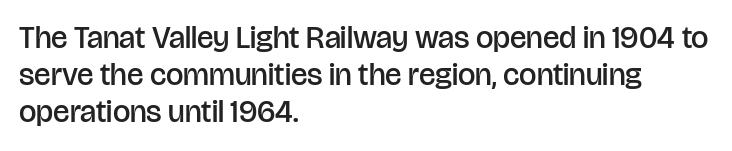
Q: Is the text bold? A: Semi-bold.
Q: Is the text italic (slanted)? A: No, it is upright.
Q: Is the typeface a serif or a sans-serif typeface? A: Sans-serif.
Q: Is the text underlined? A: No.
Q: How is the paragraph aligned? A: Left-aligned.
Q: Is the spacing between letters normal or unusually wide? A: Normal.
Q: Width (condensed, normal, or wide)? A: Normal.
Q: Stroke contrast? A: Low.
Q: x-height? A: Large.
Q: Monospaced? A: No.
